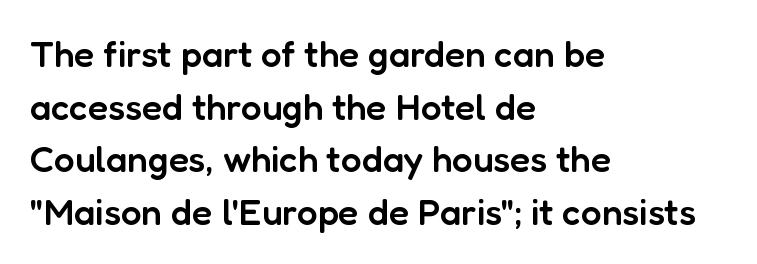
The image shows 37 px semibold sans-serif type, upright; set left-aligned, normal line spacing (1.42x), normal letter spacing, not underlined; low stroke contrast and a medium x-height.
